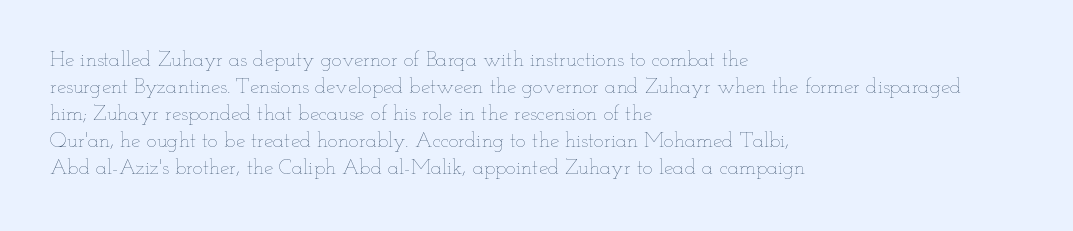
{"italic": "no", "bold": "no", "underline": "no", "align": "left", "line_spacing": "normal", "line_spacing_ratio": 1.29, "letter_spacing": "normal", "letter_spacing_em": 0.0, "glyph_px": 21}
